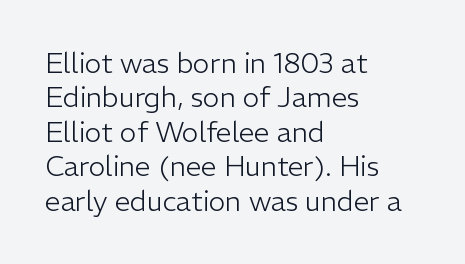
{"serif": "no", "italic": "no", "bold": "no", "weight": "light", "width": "normal", "stroke_contrast": "low", "x_height": "medium", "monospaced": "no", "underline": "no", "align": "left", "line_spacing_ratio": 1.23, "letter_spacing": "normal", "letter_spacing_em": 0.0, "glyph_px": 28}
